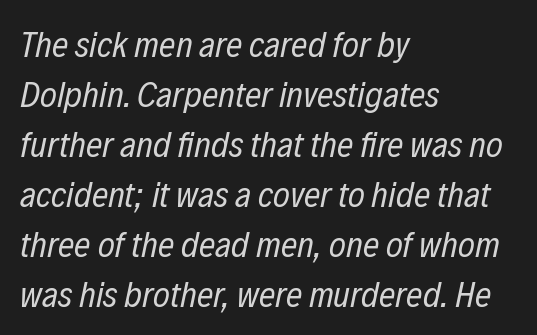
How would I describe the line gaps? Plain and ordinary. Weight: regular or lighter. Each line starts at the same left margin while the right side varies. The strip under each line holds only bare page.
